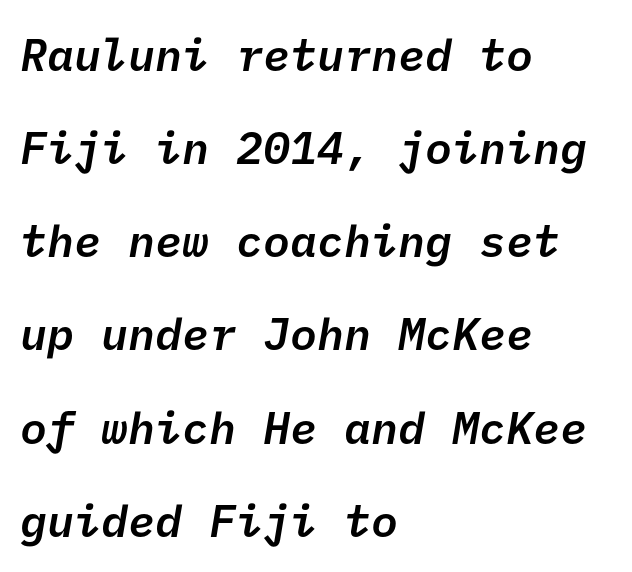
{"serif": "no", "bold": "semi", "weight": "semibold", "width": "normal", "stroke_contrast": "low", "x_height": "medium", "underline": "no", "align": "left", "line_spacing": "loose", "line_spacing_ratio": 2.07, "letter_spacing": "normal", "letter_spacing_em": 0.0, "glyph_px": 45}
